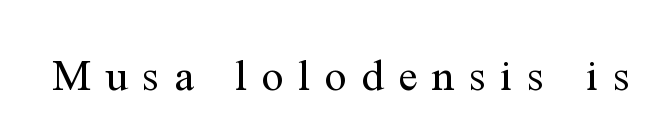
This sample uses a serif face. The passage shown is not underscored anywhere. Character widths vary here, with narrow letters taking less room than wide ones. Ascenders rise straight up at ninety degrees.
